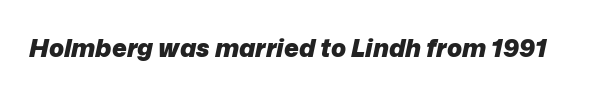
Letters rest on an invisible, unmarked baseline. Compared with typical body copy, the letter spacing here is the same. Rendered with sloped, italic letterforms. Students, this is bold: see how much ink each stroke carries.
